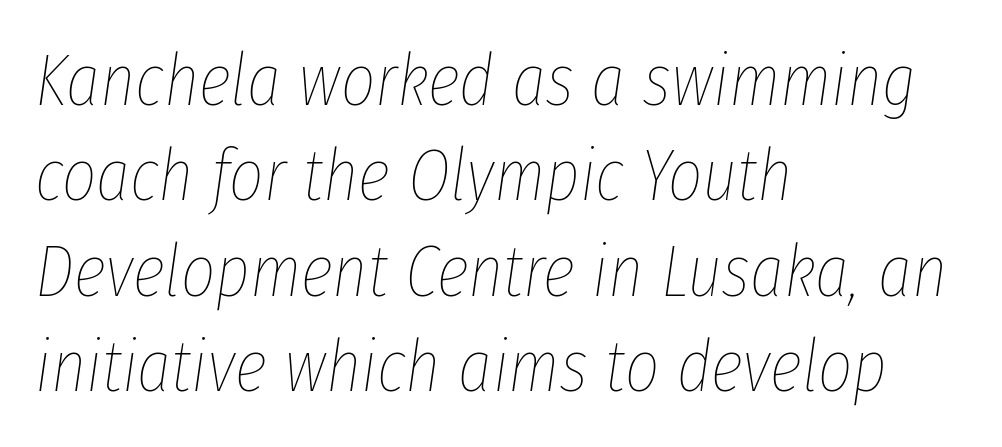
{"italic": "yes", "lean": "right", "slant_degrees": 8, "bold": "no", "weight": "thin", "width": "condensed", "stroke_contrast": "low", "x_height": "medium", "monospaced": "no", "underline": "no", "align": "left", "line_spacing": "normal", "line_spacing_ratio": 1.29, "letter_spacing": "normal", "letter_spacing_em": 0.0, "glyph_px": 74}
